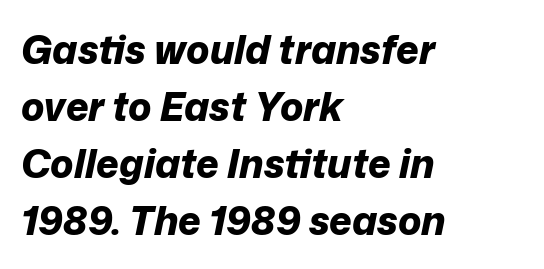
The font's italic variant was chosen for this text. Does the copy run flush right? No — it runs flush left. Default kerning and tracking; the words read as compact shapes. A bare baseline throughout the passage. Each glyph is drawn with heavy, bold strokes.
